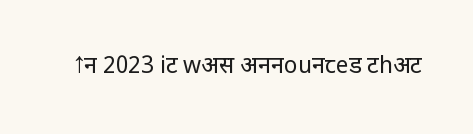
The image shows 23 px text type, upright; set normal letter spacing, not underlined.
